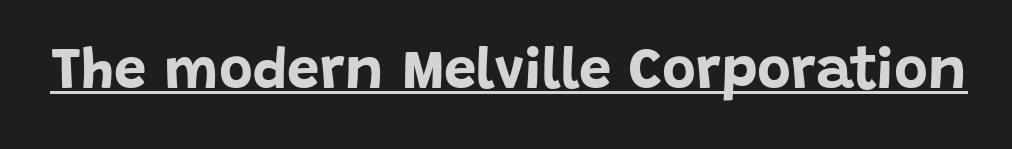
{"serif": "no", "italic": "no", "bold": "yes", "weight": "bold", "width": "normal", "stroke_contrast": "low", "x_height": "large", "monospaced": "no", "underline": "yes", "letter_spacing": "normal", "letter_spacing_em": 0.0, "glyph_px": 58}
